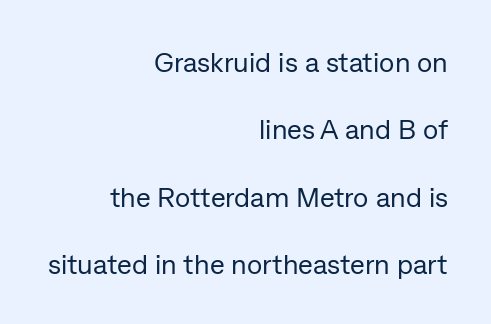
Q: Is the text bold? A: No.
Q: Is the text italic (slanted)? A: No, it is upright.
Q: Is the typeface a serif or a sans-serif typeface? A: Sans-serif.
Q: Is the text underlined? A: No.
Q: How is the paragraph aligned? A: Right-aligned.
Q: Is the spacing between letters normal or unusually wide? A: Normal.
Q: Is the spacing between lines tight, normal or loose? A: Loose.
Q: Width (condensed, normal, or wide)? A: Normal.
Q: Stroke contrast? A: Low.
Q: x-height? A: Medium.
Q: Monospaced? A: No.
